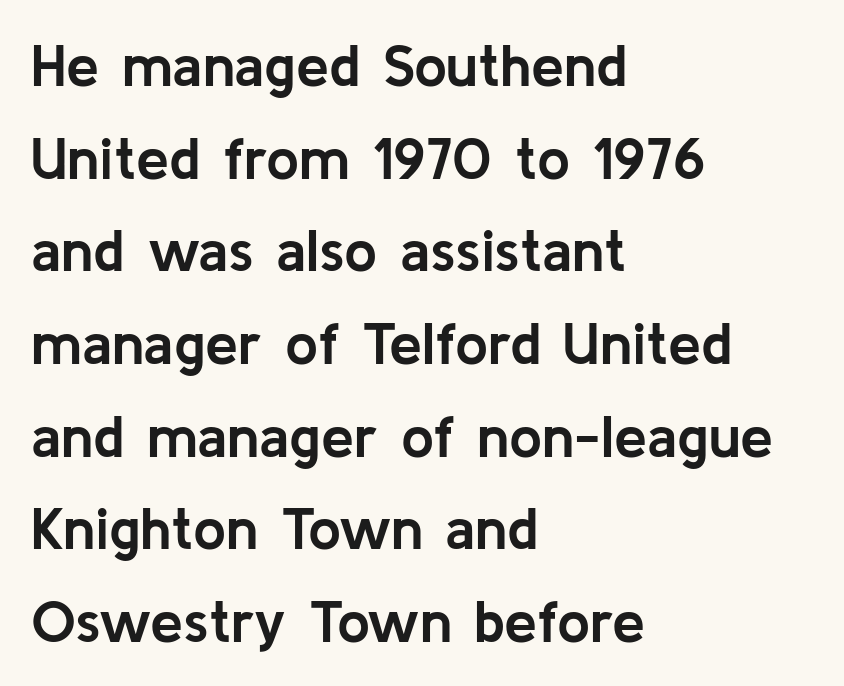
You can tell from the bare stems that sans-serif type was used. The letters stand straight up with perfectly vertical stems. Leftover space on each line is placed entirely after the last word. Horizontal bands of white between lines are of average thickness. Typographic density is high because the face is bold.
